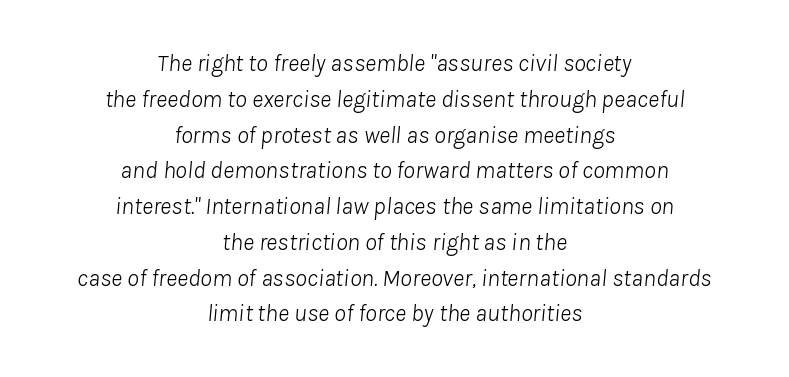
The image shows 24 px text type, italic (leaning right); set centered, normal line spacing (1.49x), normal letter spacing, not underlined.
